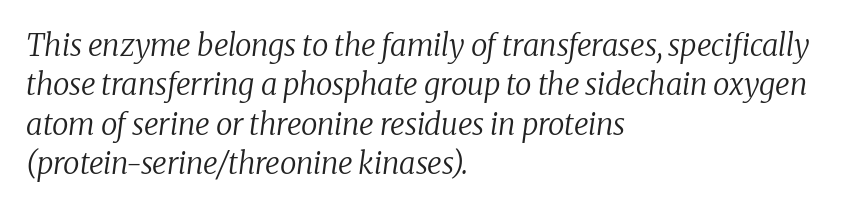
The image shows 30 px regular-weight serif type, italic (leaning right); set left-aligned, normal line spacing (1.31x), normal letter spacing, not underlined; low stroke contrast and a medium x-height.
